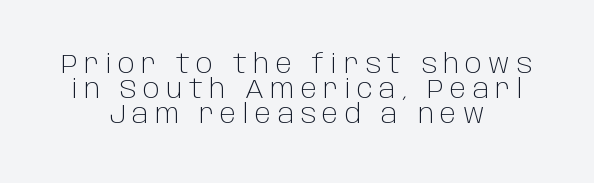
{"italic": "no", "bold": "no", "underline": "no", "align": "center", "line_spacing": "tight", "line_spacing_ratio": 0.97, "letter_spacing": "wide", "letter_spacing_em": 0.24, "glyph_px": 26}
